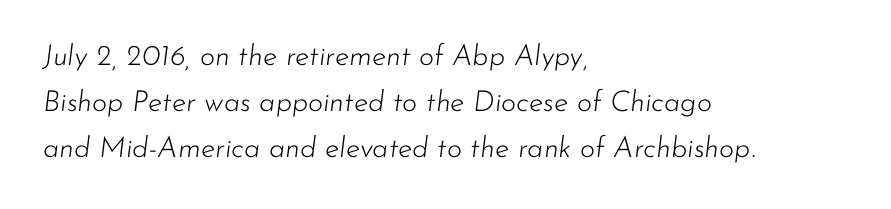
{"italic": "yes", "lean": "right", "slant_degrees": 7, "bold": "no", "weight": "light", "width": "normal", "stroke_contrast": "low", "x_height": "small", "monospaced": "no", "underline": "no", "align": "left", "line_spacing": "normal", "line_spacing_ratio": 1.59, "letter_spacing": "normal", "letter_spacing_em": 0.0, "glyph_px": 29}
